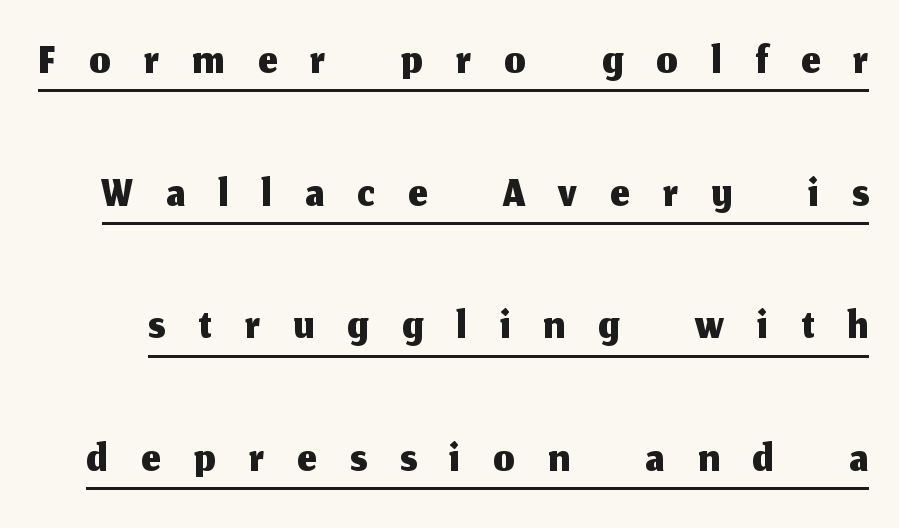
Q: Is the text italic (slanted)? A: No, it is upright.
Q: Is the typeface a serif or a sans-serif typeface? A: Sans-serif.
Q: Is the text underlined? A: Yes.
Q: Is the spacing between letters normal or unusually wide? A: Unusually wide.
Q: Is the spacing between lines tight, normal or loose? A: Loose.
Q: Width (condensed, normal, or wide)? A: Normal.
Q: Stroke contrast? A: Medium.
Q: x-height? A: Medium.
Q: Monospaced? A: No.
